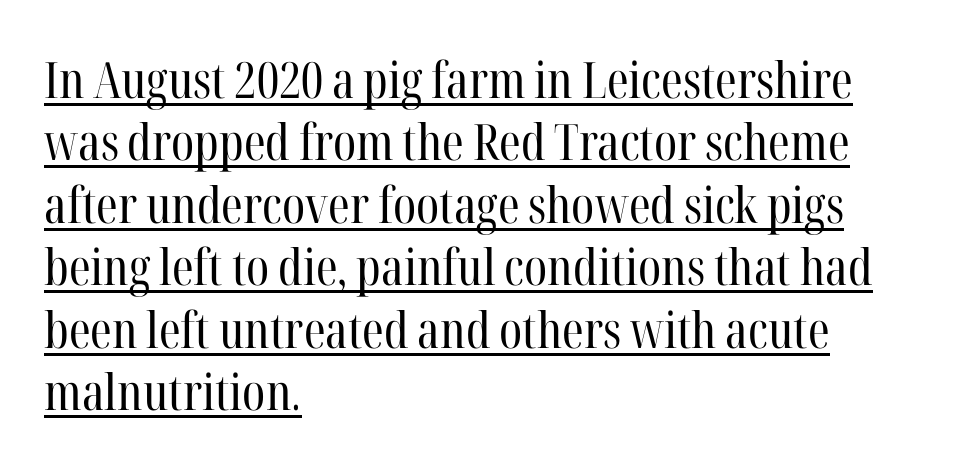
{"serif": "yes", "italic": "no", "bold": "no", "weight": "regular", "width": "condensed", "stroke_contrast": "high", "x_height": "medium", "monospaced": "no", "underline": "yes", "align": "left", "line_spacing": "normal", "line_spacing_ratio": 1.25, "letter_spacing": "normal", "letter_spacing_em": 0.0, "glyph_px": 50}
